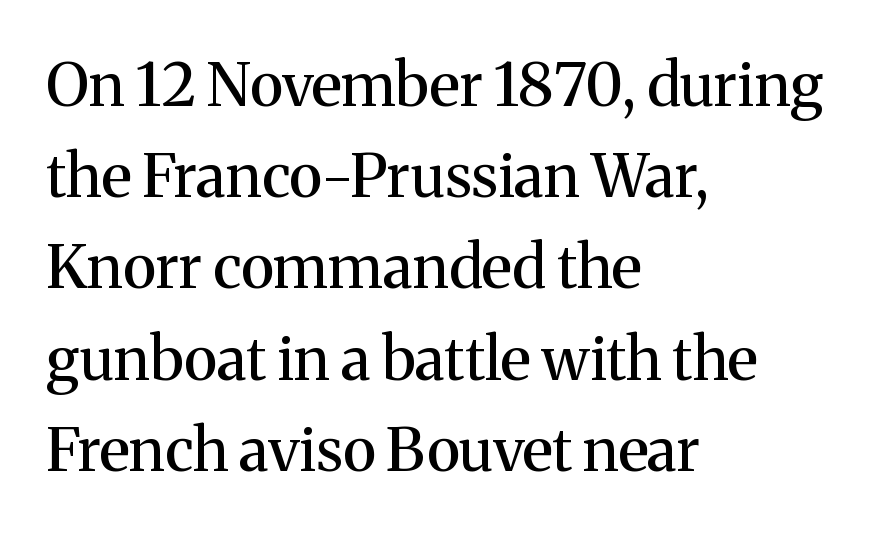
{"serif": "yes", "italic": "no", "width": "normal", "stroke_contrast": "medium", "x_height": "medium", "monospaced": "no", "underline": "no", "align": "left", "line_spacing": "normal", "line_spacing_ratio": 1.52, "letter_spacing": "normal", "letter_spacing_em": 0.0, "glyph_px": 60}
